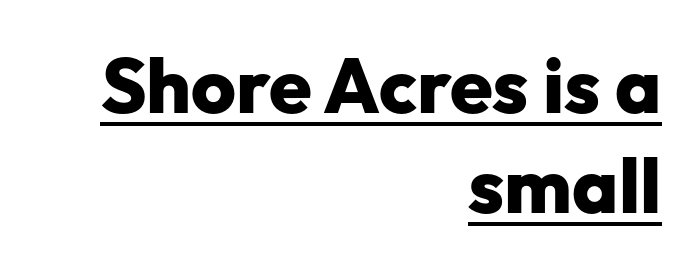
Q: Is the text bold? A: Yes.
Q: Is the text italic (slanted)? A: No, it is upright.
Q: Is the typeface a serif or a sans-serif typeface? A: Sans-serif.
Q: Is the text underlined? A: Yes.
Q: How is the paragraph aligned? A: Right-aligned.
Q: Is the spacing between letters normal or unusually wide? A: Normal.
Q: Is the spacing between lines tight, normal or loose? A: Normal.
Q: Width (condensed, normal, or wide)? A: Normal.
Q: Stroke contrast? A: Low.
Q: x-height? A: Medium.
Q: Monospaced? A: No.
